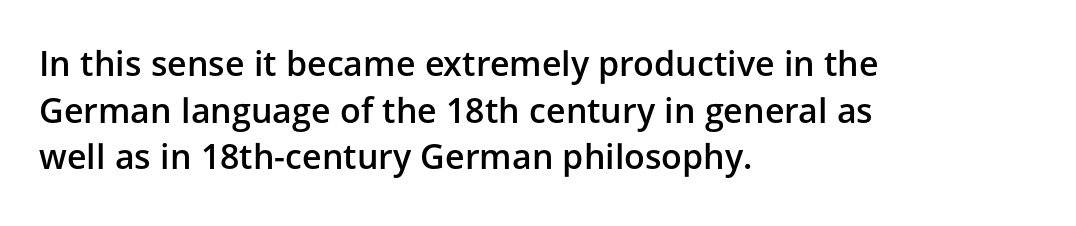
Is the letter spacing exaggerated? No — it looks like the ordinary default. Unmarked baselines from the first word to the last. Is there much room between lines? A standard amount, neither cramped nor airy. The rendering anchors every line to the left-hand side. This is the regular roman posture of the typeface. Grotesque or geometric, the face here clearly has no serifs.
